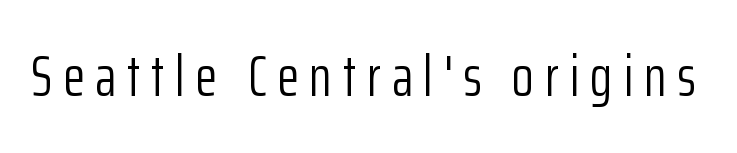
Stems and bowls with no extra thickness — not bold. Letters rest on an invisible, unmarked baseline. The typeface chosen for these lines omits serifs. This sample has the flowing, uneven cadence of proportional lettering. When letters stand straight like this, we call the style roman or upright.
